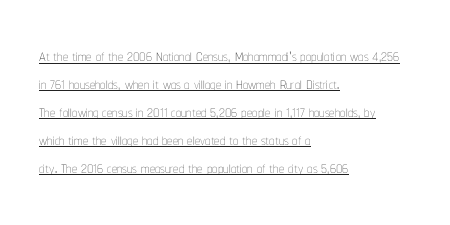
{"italic": "no", "bold": "no", "underline": "yes", "align": "left", "line_spacing": "normal", "line_spacing_ratio": 1.33, "letter_spacing": "normal", "letter_spacing_em": 0.0, "glyph_px": 21}
